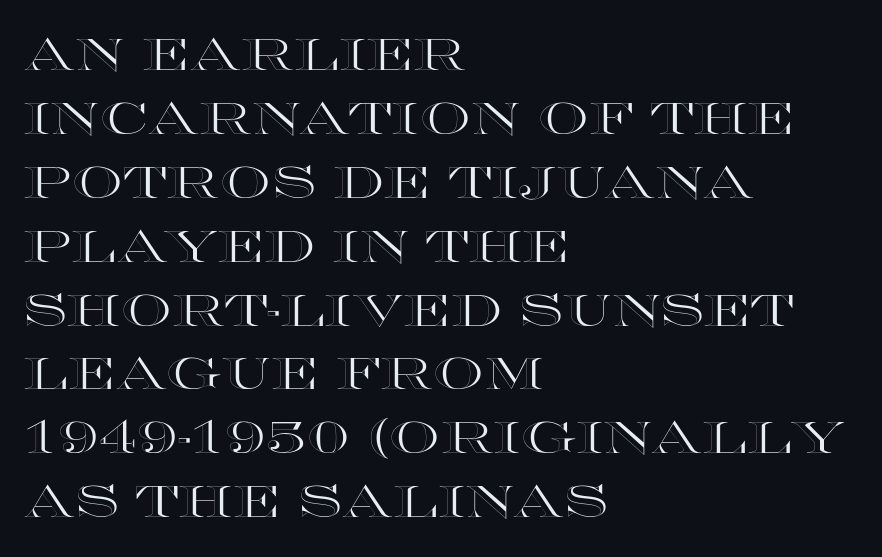
A typesetter would mark this as roman, not italic. This sample has the flowing, uneven cadence of proportional lettering. Alignment: flush left. Does extra space separate the letters? No, they use regular spacing. The baseline area is clear. Vertical spacing — default.
